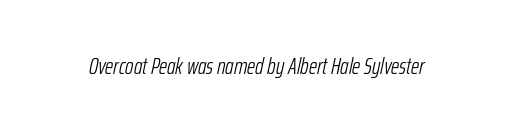
{"italic": "yes", "lean": "right", "slant_degrees": 12, "bold": "no", "underline": "no", "letter_spacing": "normal", "letter_spacing_em": 0.0, "glyph_px": 23}
